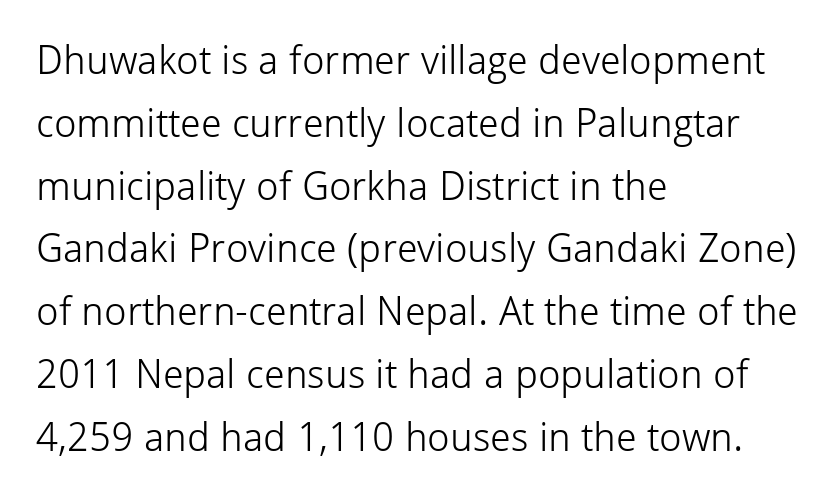
{"serif": "no", "italic": "no", "bold": "no", "weight": "light", "width": "normal", "stroke_contrast": "low", "x_height": "medium", "monospaced": "no", "underline": "no", "align": "left", "line_spacing": "normal", "line_spacing_ratio": 1.57, "letter_spacing": "normal", "letter_spacing_em": 0.0, "glyph_px": 40}
